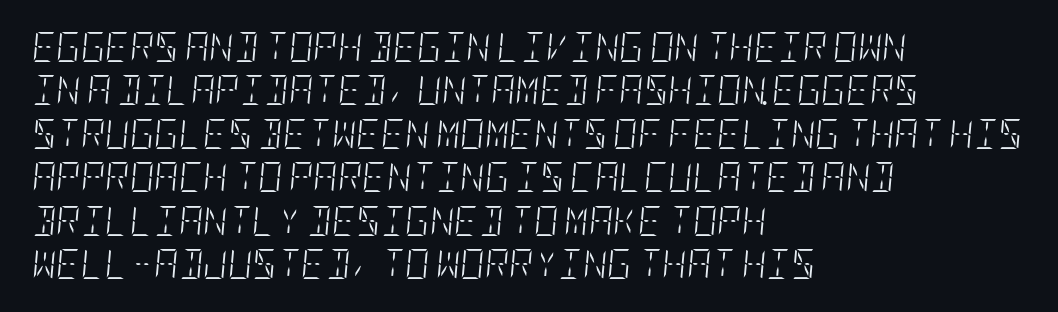
Q: Is the text bold? A: No.
Q: Is the text italic (slanted)? A: Yes, it leans right by about 5 degrees.
Q: Is the text underlined? A: No.
Q: How is the paragraph aligned? A: Left-aligned.
Q: Is the spacing between letters normal or unusually wide? A: Normal.
Q: Is the spacing between lines tight, normal or loose? A: Normal.
Q: Width (condensed, normal, or wide)? A: Condensed.
Q: Stroke contrast? A: Low.
Q: x-height? A: Large.
